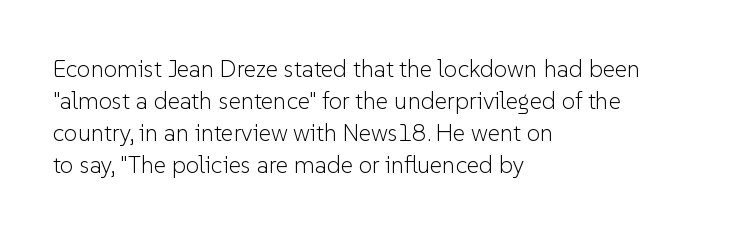
{"italic": "no", "bold": "no", "underline": "no", "align": "left", "line_spacing": "normal", "line_spacing_ratio": 1.34, "letter_spacing": "normal", "letter_spacing_em": 0.0, "glyph_px": 24}
